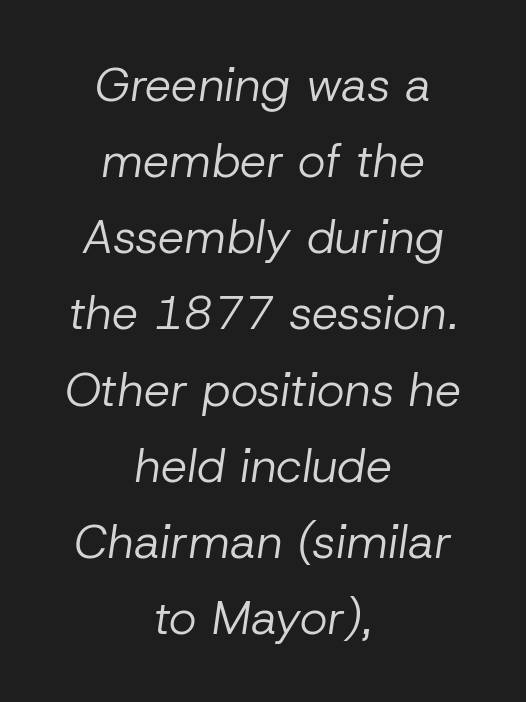
Q: Is the text bold? A: No.
Q: Is the text italic (slanted)? A: Yes, it leans right by about 8 degrees.
Q: Is the text underlined? A: No.
Q: How is the paragraph aligned? A: Centered.
Q: Is the spacing between letters normal or unusually wide? A: Normal.
Q: Is the spacing between lines tight, normal or loose? A: Normal.
Q: Width (condensed, normal, or wide)? A: Normal.
Q: Stroke contrast? A: Low.
Q: x-height? A: Medium.
Q: Monospaced? A: No.
